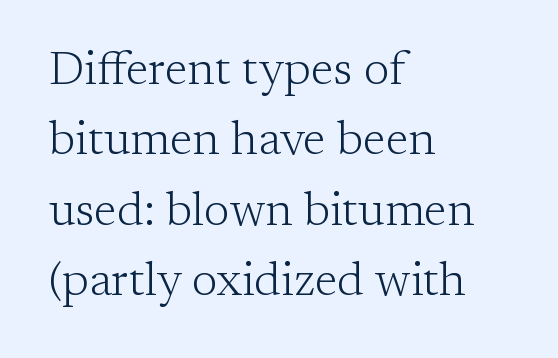
The image shows 47 px light serif type, upright; set left-aligned, normal line spacing (1.5x), normal letter spacing, not underlined; low stroke contrast and a medium x-height.
